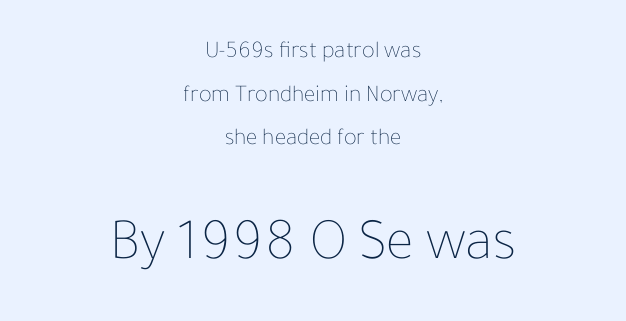
These lines are centered, leaving both edges ragged. Weight: not bold — regular or lighter. Descenders hang freely into open space. Proportional: the letters do not fall into vertical columns. The line texture is even and compact thanks to regular tracking.
